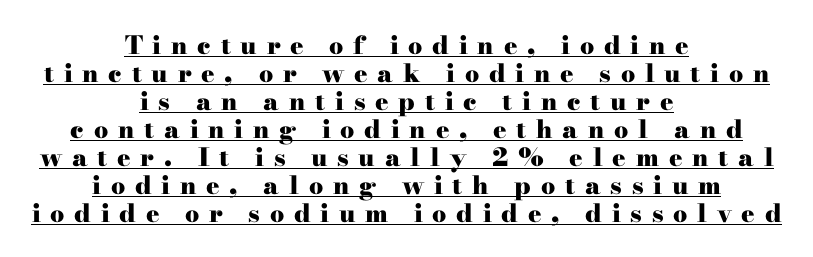
Layout note: lines centered. Closely set lines give the paragraph a compact silhouette. The type is letterspaced generously, with wide tracking. This rendering features underlined lettering. Heavy-handed strokes throughout: this text is bold.
